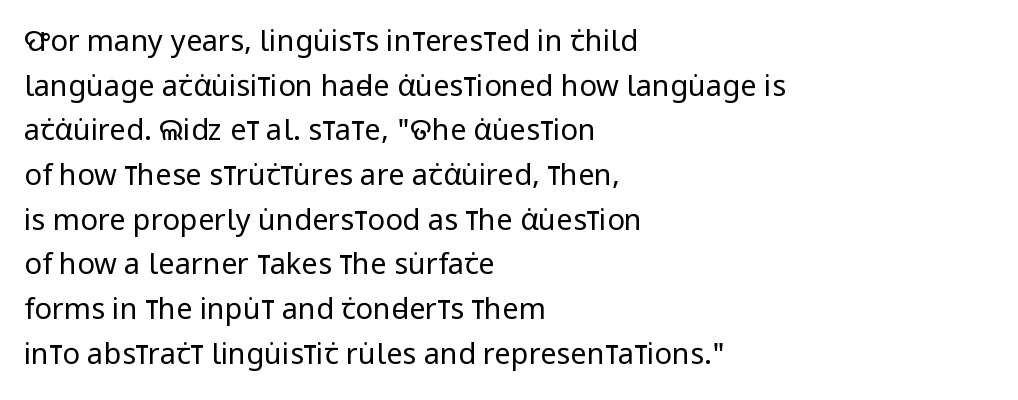
The ragged edge is on the right, which tells us the setting is flush left. Nope, no serifs anywhere on these letters. Letters rest on an invisible, unmarked baseline. Varying glyph widths throughout — classic text-font behaviour.
